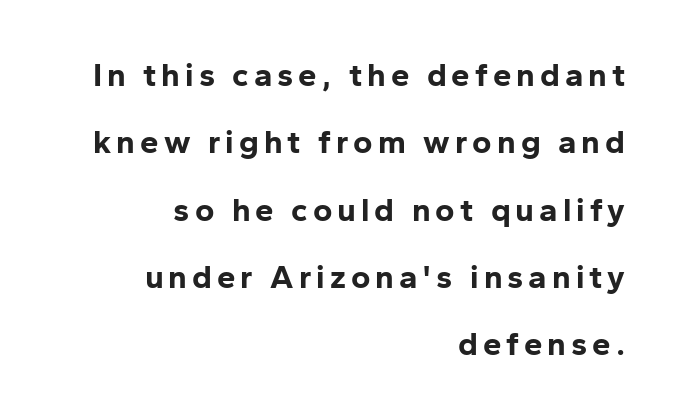
Leading is clearly above the norm, producing a sparse column. What weight is shown? A full bold with thick strokes. If you drew a line through each stem, it would be perfectly vertical. Has an underline been added? It has not. Is this a fixed-width face? No — the glyphs have proportional, varying widths. Letterform terminals end flat and unadorned throughout the passage.
